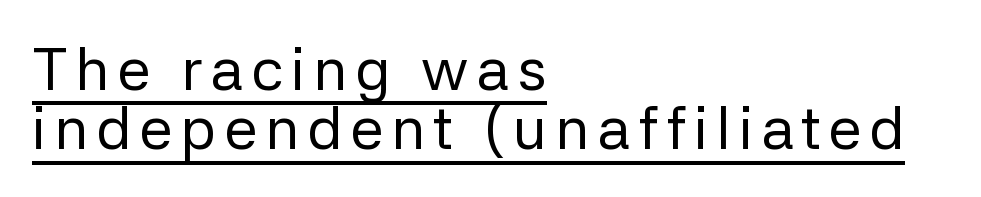
Q: Is the text bold? A: No.
Q: Is the text italic (slanted)? A: No, it is upright.
Q: Is the typeface a serif or a sans-serif typeface? A: Sans-serif.
Q: Is the text underlined? A: Yes.
Q: How is the paragraph aligned? A: Left-aligned.
Q: Is the spacing between lines tight, normal or loose? A: Tight.
Q: Width (condensed, normal, or wide)? A: Normal.
Q: Stroke contrast? A: Low.
Q: x-height? A: Medium.
Q: Monospaced? A: No.
